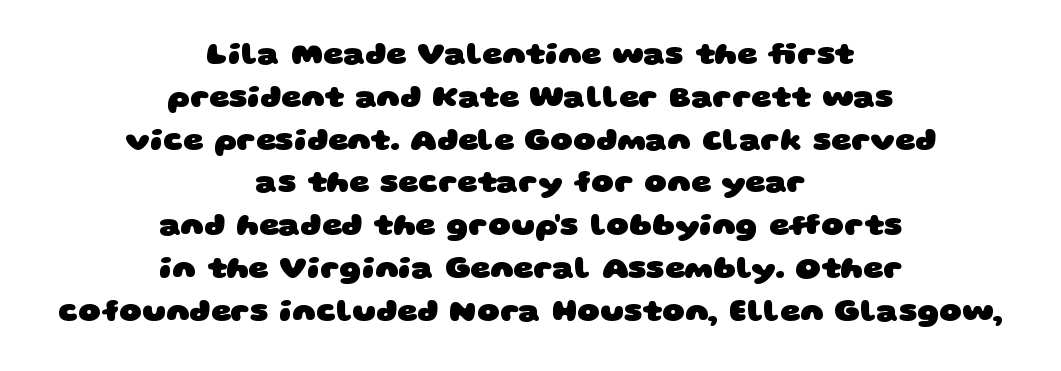
The image shows 31 px heavy, wide sans-serif type; set centered, normal line spacing (1.38x), normal letter spacing, not underlined; low stroke contrast and a large x-height.
